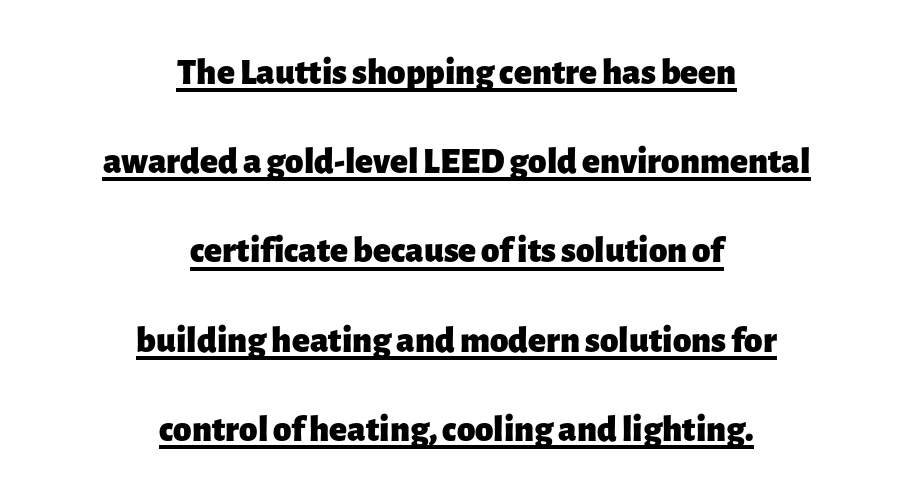
The image shows 37 px heavy sans-serif type, upright; set centered, loose line spacing (2.41x), normal letter spacing, underlined; low stroke contrast and a medium x-height.
